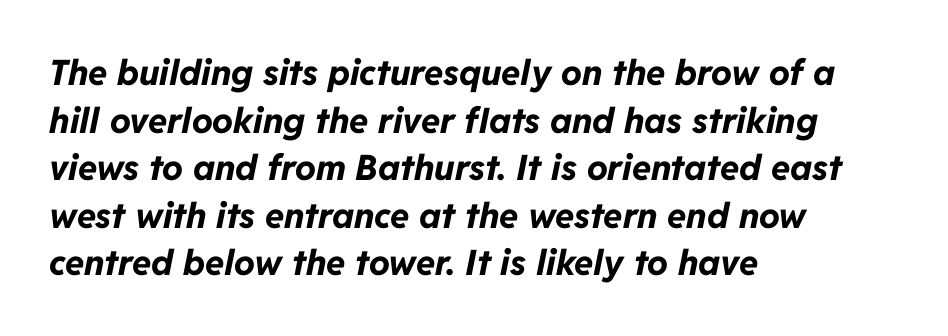
Q: Is the text bold? A: Yes.
Q: Is the text italic (slanted)? A: Yes, it leans right by about 11 degrees.
Q: Is the text underlined? A: No.
Q: How is the paragraph aligned? A: Left-aligned.
Q: Is the spacing between letters normal or unusually wide? A: Normal.
Q: Is the spacing between lines tight, normal or loose? A: Normal.
Q: Width (condensed, normal, or wide)? A: Normal.
Q: Stroke contrast? A: Low.
Q: x-height? A: Medium.
Q: Monospaced? A: No.
